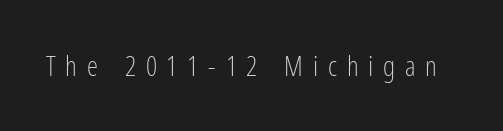
Q: Is the text bold? A: No.
Q: Is the text italic (slanted)? A: No, it is upright.
Q: Is the typeface a serif or a sans-serif typeface? A: Sans-serif.
Q: Is the text underlined? A: No.
Q: Is the spacing between letters normal or unusually wide? A: Unusually wide.
Q: Width (condensed, normal, or wide)? A: Condensed.
Q: Stroke contrast? A: Low.
Q: x-height? A: Medium.
Q: Monospaced? A: No.
